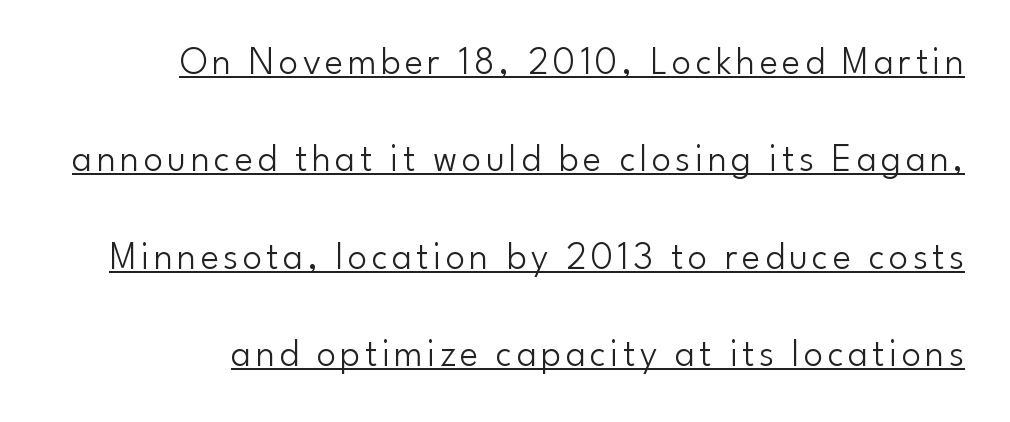
{"serif": "no", "italic": "no", "bold": "no", "weight": "light", "width": "normal", "stroke_contrast": "low", "x_height": "small", "monospaced": "no", "underline": "yes", "line_spacing": "loose", "line_spacing_ratio": 2.5, "glyph_px": 39}
